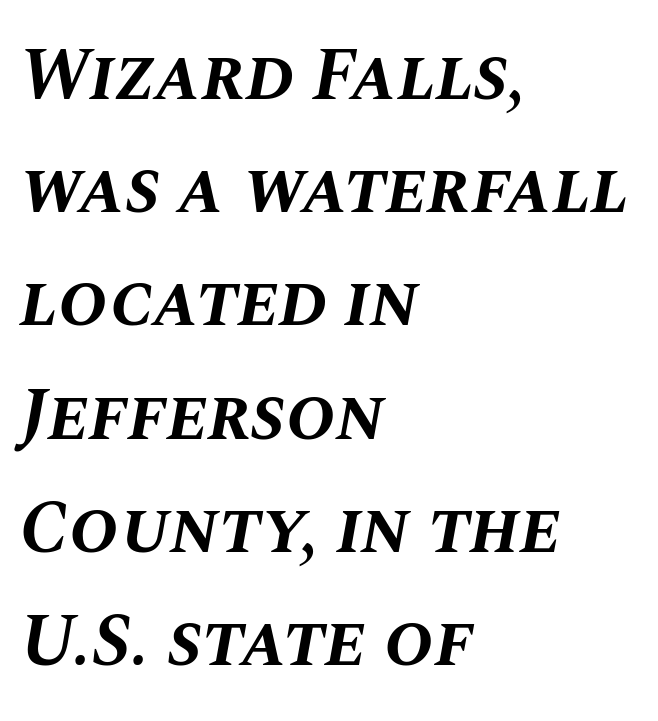
Q: Is the text bold? A: Yes.
Q: Is the text italic (slanted)? A: Yes, it leans right by about 10 degrees.
Q: Is the text underlined? A: No.
Q: How is the paragraph aligned? A: Left-aligned.
Q: Is the spacing between letters normal or unusually wide? A: Normal.
Q: Is the spacing between lines tight, normal or loose? A: Normal.
Q: Width (condensed, normal, or wide)? A: Normal.
Q: Stroke contrast? A: Medium.
Q: x-height? A: Large.
Q: Monospaced? A: No.
